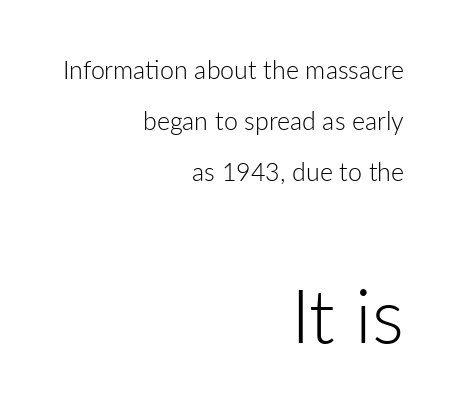
The image shows 75 px light sans-serif type, upright; set right-aligned, loose line spacing (2.05x), normal letter spacing, not underlined; the second (bottom) block is 3.0x larger; low stroke contrast and a medium x-height.
